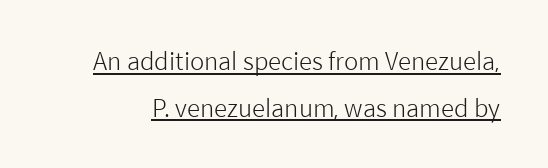
Vertical strokes here are truly vertical. The rendering uses a large line-height, opening up the rows. The strokes carry an ordinary text weight at most. Compared with typical body copy, the letter spacing here is the same. Underlined type.
